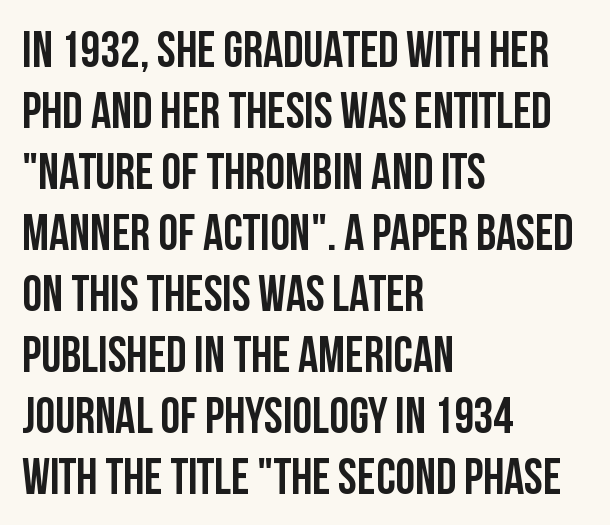
The image shows 50 px semibold, condensed sans-serif type, upright; set left-aligned, line spacing 1.22x, normal letter spacing, not underlined; low stroke contrast and a large x-height.
